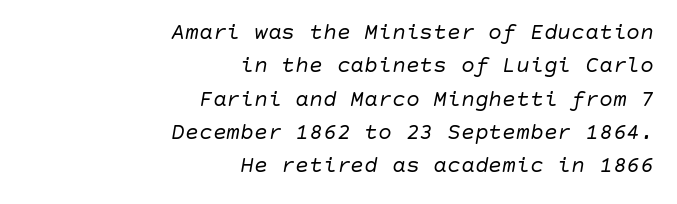
What stands out about the letter spacing? Nothing — it is the standard amount. This sample keeps an unexceptional amount of space between lines. This sample is right-justified, so line beginnings fall wherever the words allow. Is this a heavy cut? Hardly; it is regular or lighter. It's the slanting kind of type. The zone under the glyphs is completely vacant.
